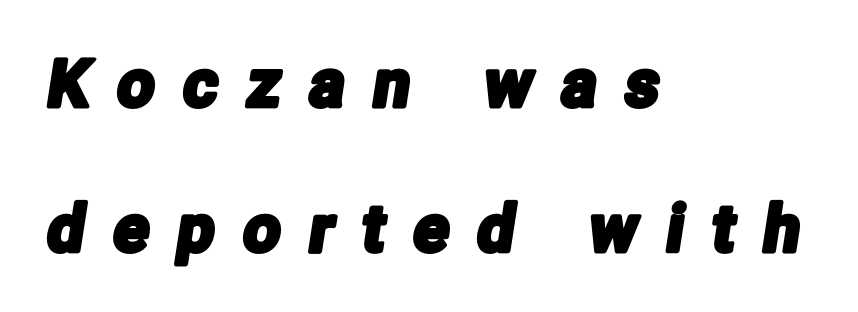
Layout note: lines flush left. The letters advance in unequal steps, a hallmark of proportional type. Short note: letters widely spaced. The glyphs are unaccompanied by any horizontal stroke below them.
